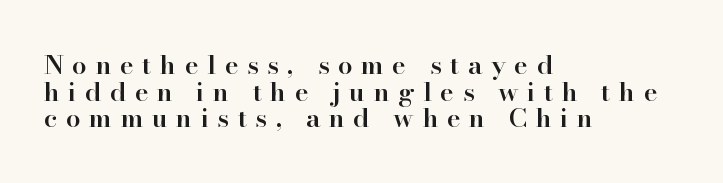
{"italic": "no", "bold": "semi", "underline": "no", "align": "left", "line_spacing": "tight", "line_spacing_ratio": 1.02, "letter_spacing": "wide", "letter_spacing_em": 0.33, "glyph_px": 26}
